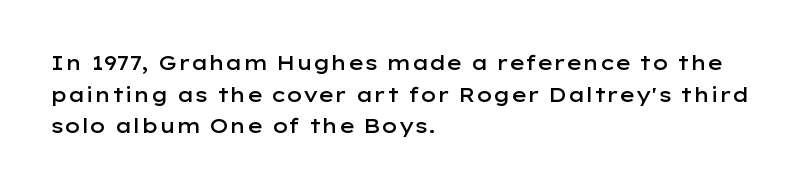
{"italic": "no", "bold": "semi", "underline": "no", "align": "left", "line_spacing": "normal", "line_spacing_ratio": 1.58, "letter_spacing": "normal", "letter_spacing_em": 0.0, "glyph_px": 20}
